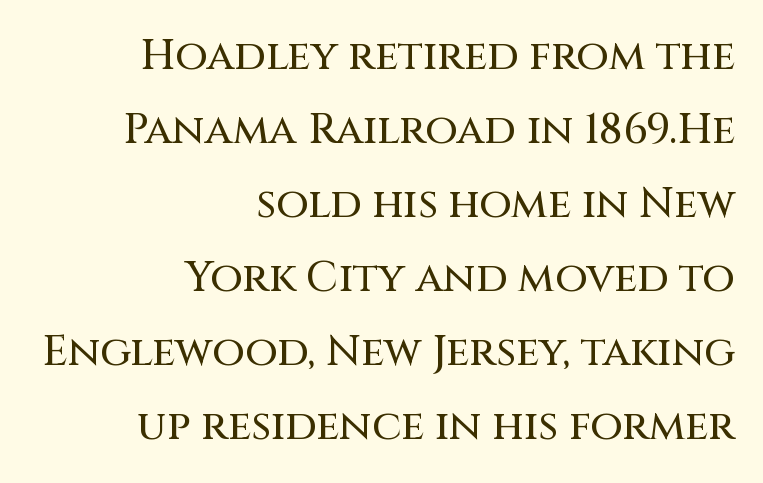
{"serif": "no", "italic": "no", "width": "normal", "stroke_contrast": "medium", "x_height": "large", "monospaced": "no", "underline": "no", "align": "right", "line_spacing_ratio": 1.76, "letter_spacing": "normal", "letter_spacing_em": 0.0, "glyph_px": 42}
